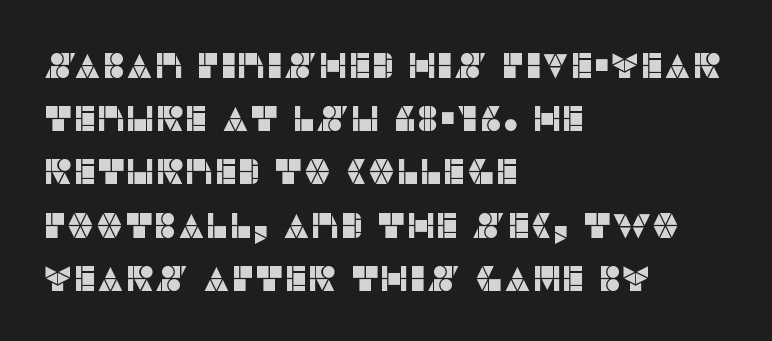
The image shows 35 px sans-serif type, upright; set left-aligned, normal line spacing (1.52x), normal letter spacing, not underlined; low stroke contrast and a large x-height.
